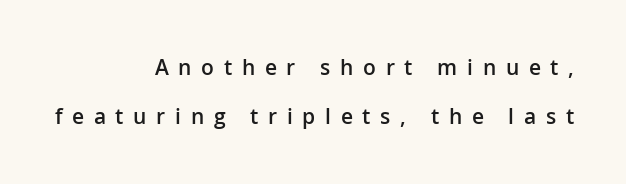
The space between consecutive lines is lavish. Compared with typical body copy, the letter spacing here is much looser. Quick note: not italic, upright. This rendering uses right alignment, leaving the left contour irregular. Summary of weight: moderately heavy, a semibold.
